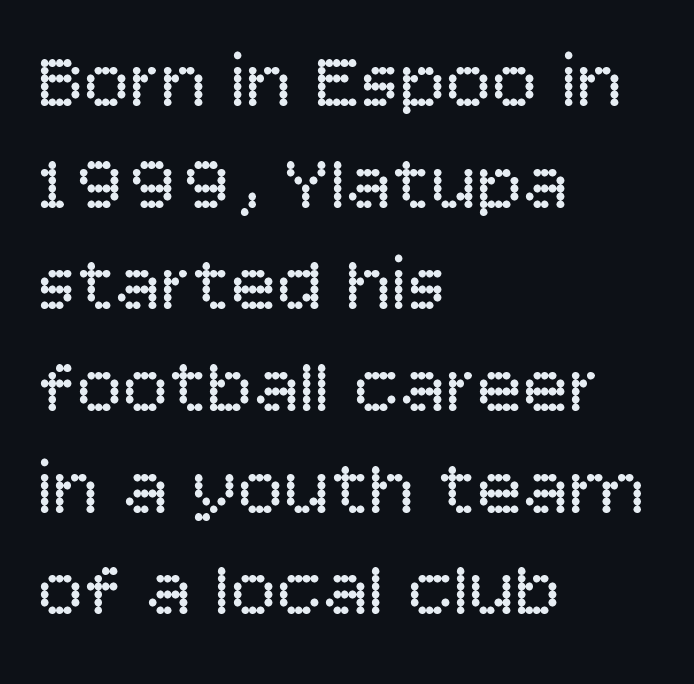
{"serif": "no", "italic": "no", "bold": "no", "weight": "regular", "width": "normal", "stroke_contrast": "low", "x_height": "large", "monospaced": "no", "underline": "no", "align": "left", "line_spacing": "normal", "line_spacing_ratio": 1.32, "letter_spacing": "normal", "letter_spacing_em": 0.0, "glyph_px": 77}
